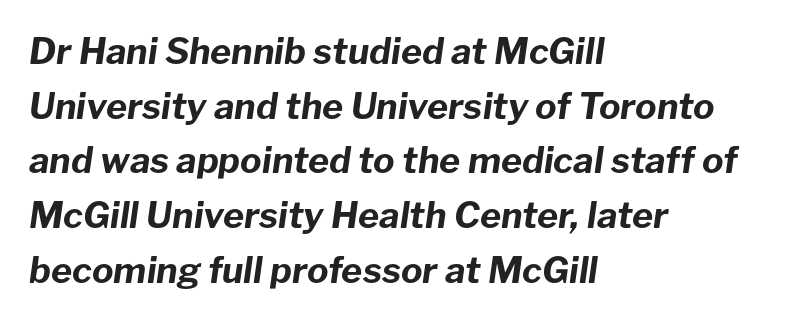
{"italic": "yes", "lean": "right", "slant_degrees": 8, "bold": "yes", "weight": "bold", "width": "normal", "stroke_contrast": "low", "x_height": "medium", "monospaced": "no", "underline": "no", "align": "left", "line_spacing": "normal", "line_spacing_ratio": 1.52, "letter_spacing": "normal", "letter_spacing_em": 0.0, "glyph_px": 36}
